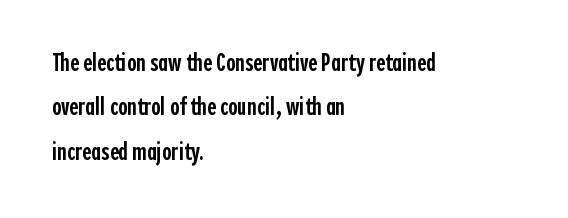
Does the weight exceed regular? Yes, but only to semibold. Has an underline been added? It has not. Posture: straight, roman, zero tilt. These lines keep a tight, regular rhythm from letter to letter. These lines are set flush left with a ragged right edge.
